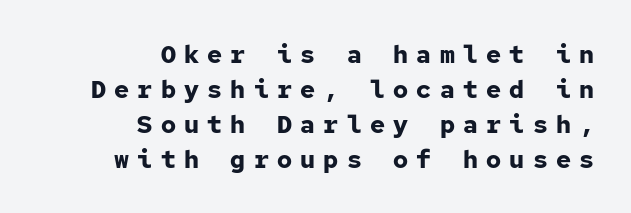
Just letters on the line, the space beneath them empty. Heft: maximum for text — a bold. This is the regular roman posture of the typeface. The rendering inserts visible extra space after every character. Interline gaps are of average width in this sample.
